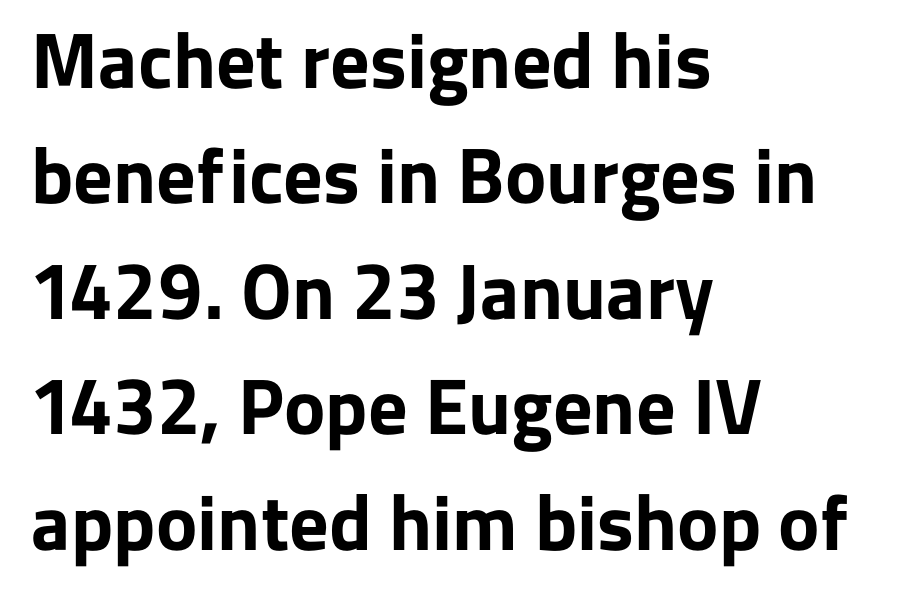
Posture: upright roman. Serif or sans? Sans — the stroke terminals are bare. Stroke thickness is high; the sample reads as a true bold. How are the letters spaced? Ordinarily, with no added tracking. Rule under the text: the space is simply empty. Looks like regular typesetting: each glyph gets only the width it needs.
